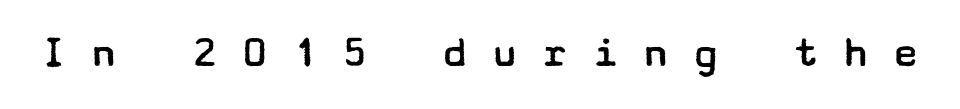
Grotesque or geometric, the face here clearly has no serifs. The font's upright variant was chosen for this text. Vertical stems look standard width or narrower in stroke. Descenders are the only things crossing below the line. Caption: expanded tracking, letters set apart.
